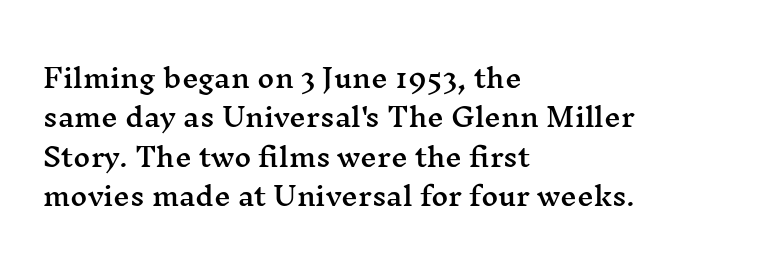
{"italic": "no", "underline": "no", "align": "left", "line_spacing": "normal", "line_spacing_ratio": 1.51, "letter_spacing": "normal", "letter_spacing_em": 0.0, "glyph_px": 26}
